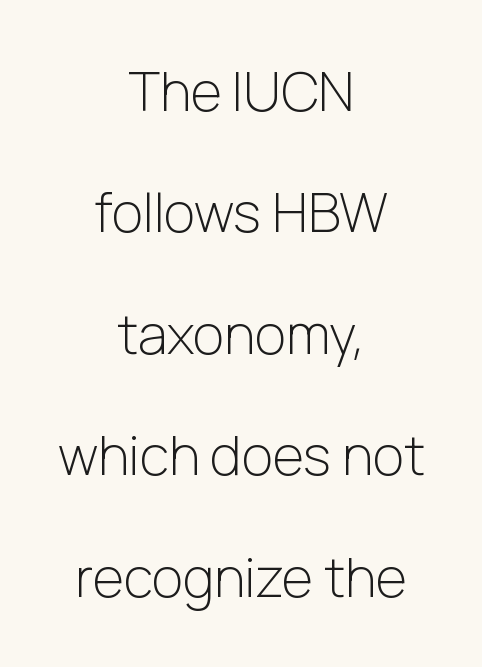
The image shows 54 px light sans-serif type, upright; set centered, loose line spacing (2.25x), normal letter spacing, not underlined; low stroke contrast and a medium x-height.
